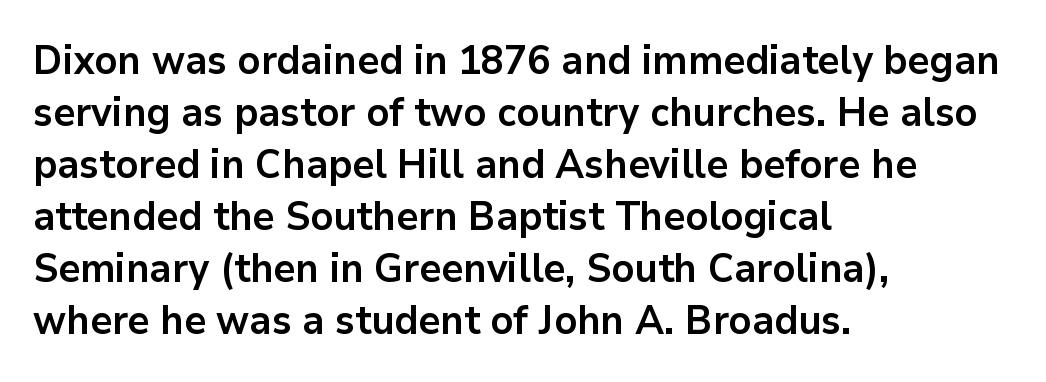
The specimen omits any rule beneath the text block's lines. Set as a true bold cut, around the 700 mark. Observe the absence of serifs on each vertical stroke in this sample. Character widths vary here, with narrow letters taking less room than wide ones. Every stem runs plumb, perpendicular to the baseline. Is there much room between lines? A standard amount, neither cramped nor airy.
